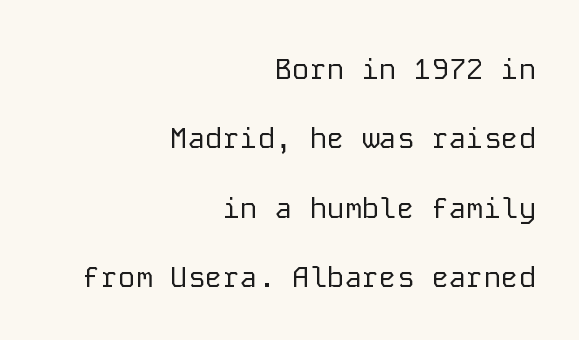
{"serif": "no", "italic": "no", "bold": "no", "weight": "regular", "width": "normal", "stroke_contrast": "low", "x_height": "medium", "monospaced": "yes", "underline": "no", "align": "right", "line_spacing": "loose", "line_spacing_ratio": 2.39, "letter_spacing": "normal", "letter_spacing_em": 0.0, "glyph_px": 29}
